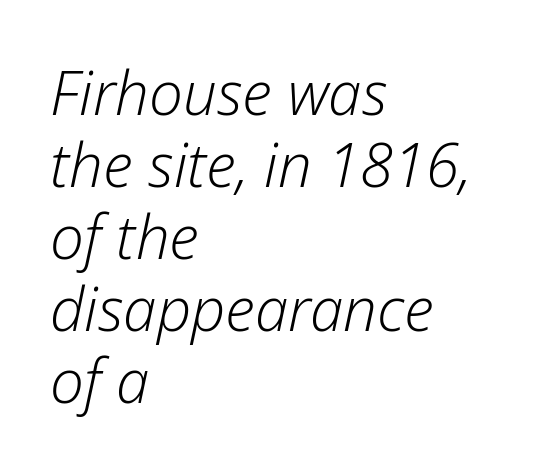
The image shows 60 px light type, italic (leaning right); set left-aligned, line spacing 1.2x, normal letter spacing, not underlined; low stroke contrast and a medium x-height.
